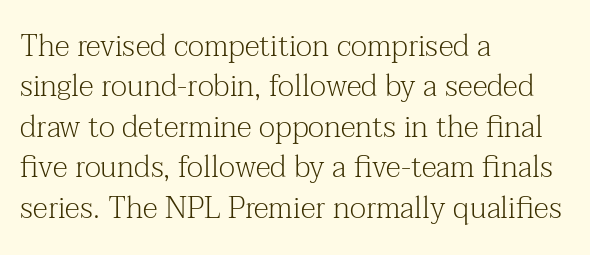
Just letters on the line, the space beneath them empty. This is serif lettering, the kind often seen in printed books. The designer left line spacing at the default. This sample has the flowing, uneven cadence of proportional lettering.
